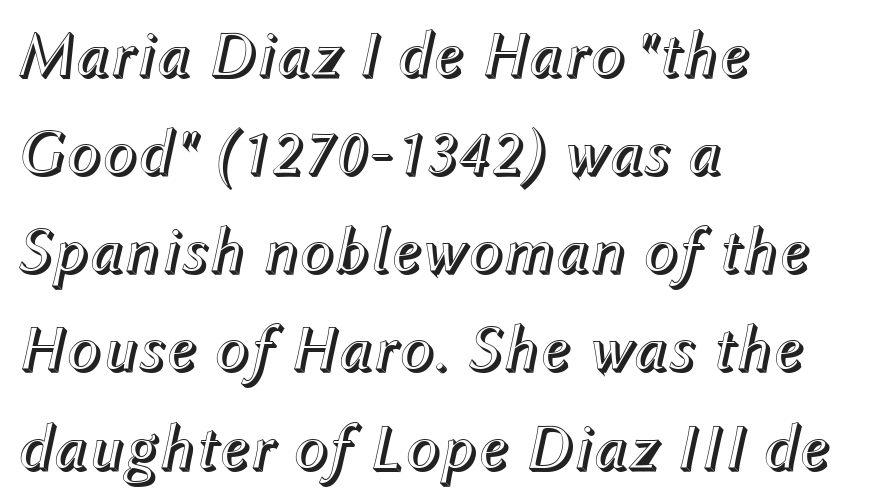
Is this a fixed-width face? No — the glyphs have proportional, varying widths. Has an underline been added? It has not. This sample keeps an unexceptional amount of space between lines. Italic? Definitely — the glyphs are oblique. The text block is weighted toward the left margin, trailing off unevenly rightward.
